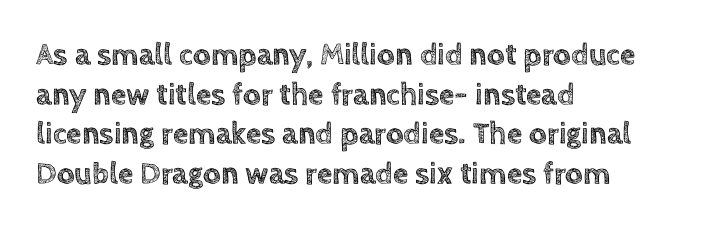
The image shows 31 px text type, upright; set left-aligned, normal line spacing (1.28x), normal letter spacing, not underlined; a large x-height.
